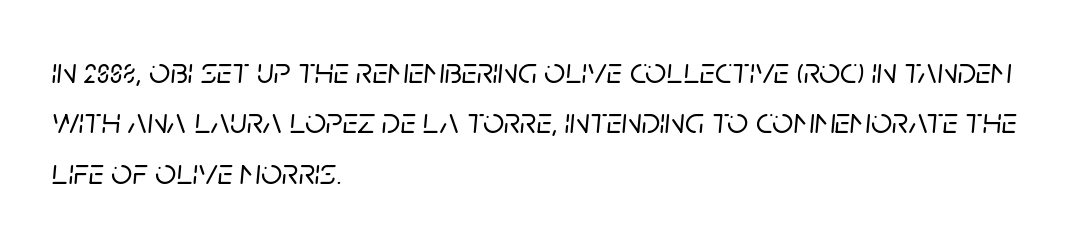
{"italic": "yes", "lean": "right", "slant_degrees": 5, "width": "normal", "stroke_contrast": "low", "x_height": "large", "monospaced": "no", "underline": "no", "align": "left", "line_spacing": "normal", "line_spacing_ratio": 1.36, "letter_spacing": "normal", "letter_spacing_em": 0.0, "glyph_px": 37}
